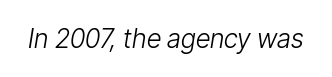
The image shows 26 px text type, italic (leaning right); set normal letter spacing, not underlined.
